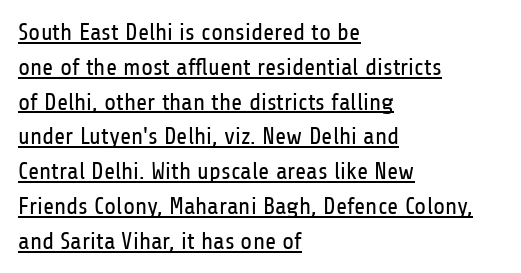
The image shows 24 px text type, upright; set left-aligned, normal line spacing (1.45x), normal letter spacing, underlined.
